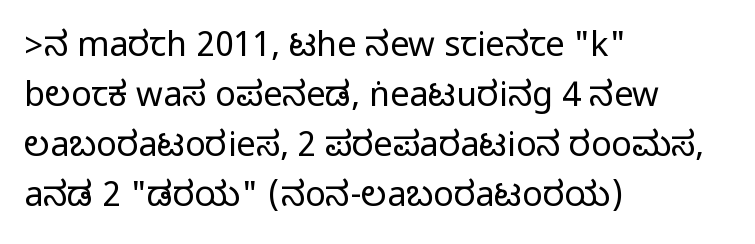
It's the straight-up-and-down kind of type. Think of a printed novel: that variable character pitch is what you see here. The foot of each line stays bare and open. Font category for this specimen: sans-serif.
